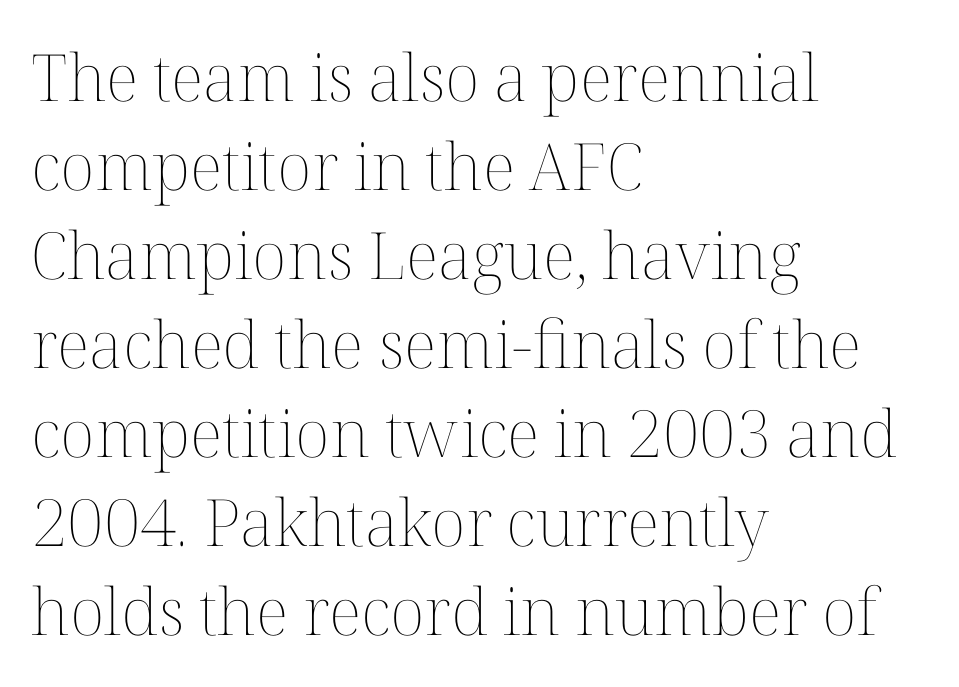
Q: Is the text bold? A: No.
Q: Is the text italic (slanted)? A: No, it is upright.
Q: Is the text underlined? A: No.
Q: How is the paragraph aligned? A: Left-aligned.
Q: Is the spacing between letters normal or unusually wide? A: Normal.
Q: Is the spacing between lines tight, normal or loose? A: Normal.
Q: Width (condensed, normal, or wide)? A: Normal.
Q: Stroke contrast? A: Medium.
Q: x-height? A: Medium.
Q: Monospaced? A: No.
